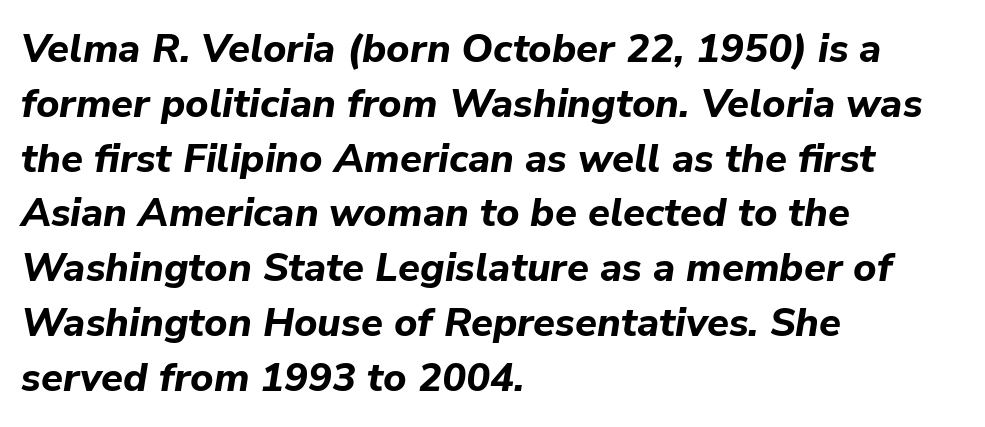
Q: Is the text bold? A: Yes.
Q: Is the text italic (slanted)? A: Yes, it leans right by about 9 degrees.
Q: Is the text underlined? A: No.
Q: How is the paragraph aligned? A: Left-aligned.
Q: Is the spacing between letters normal or unusually wide? A: Normal.
Q: Is the spacing between lines tight, normal or loose? A: Normal.
Q: Width (condensed, normal, or wide)? A: Normal.
Q: Stroke contrast? A: Low.
Q: x-height? A: Medium.
Q: Monospaced? A: No.
